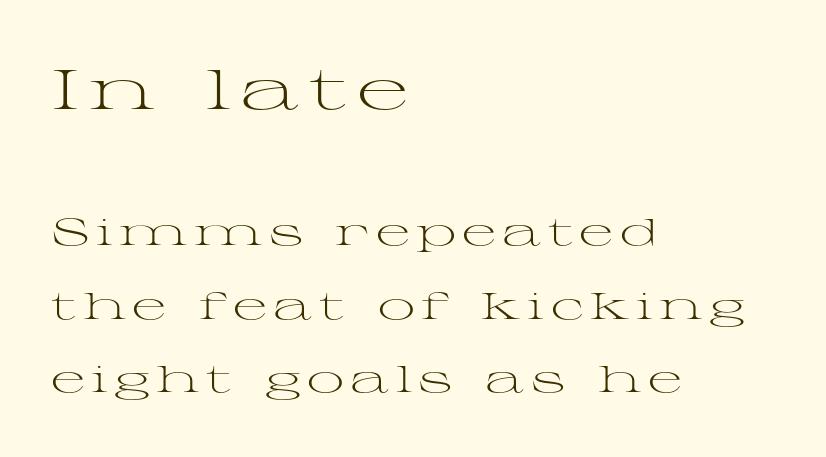
The passage shown is typed in a proportional face where columns would drift. Plain, unruled lines of type. The paragraph has a hard left edge and a soft right edge. A student would notice the top passage is typeset larger than what follows. The cut favours lightness, reaching ordinary text weight at its darkest. The font's upright variant was chosen for this text.
